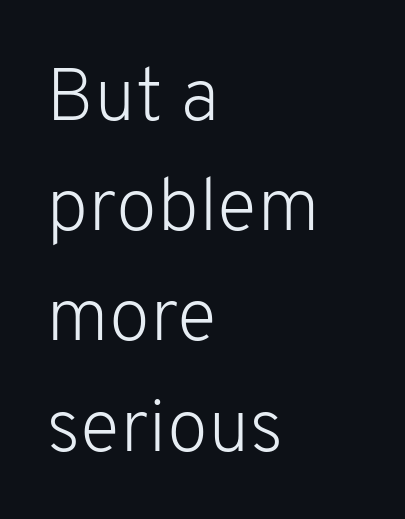
{"serif": "no", "italic": "no", "bold": "no", "weight": "light", "width": "normal", "stroke_contrast": "low", "x_height": "medium", "monospaced": "no", "underline": "no", "align": "left", "line_spacing": "normal", "line_spacing_ratio": 1.47, "letter_spacing": "normal", "letter_spacing_em": 0.0, "glyph_px": 75}
